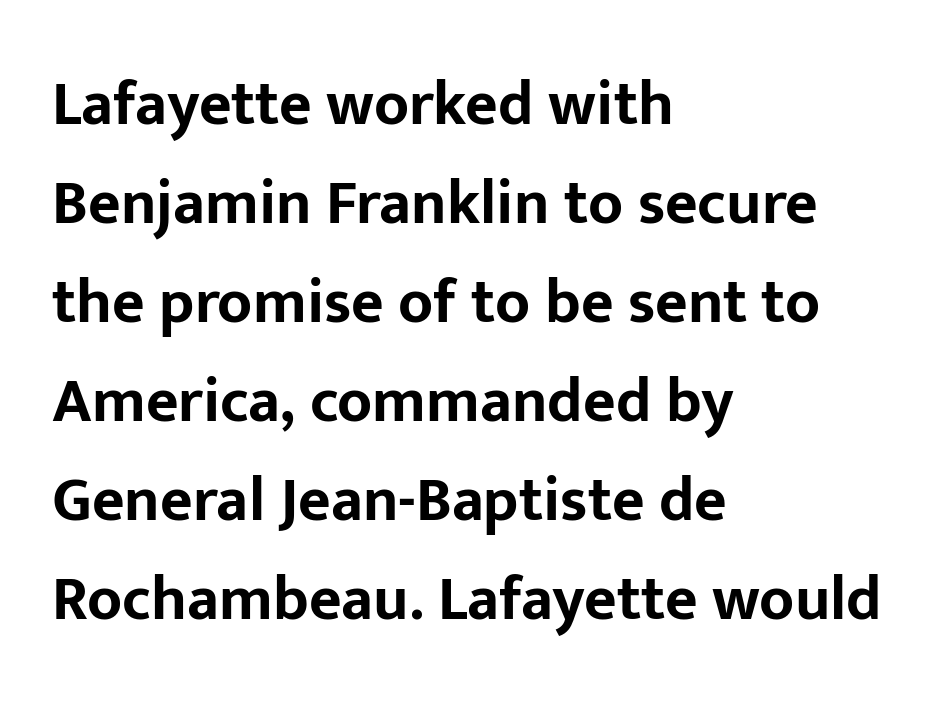
{"serif": "no", "italic": "no", "bold": "yes", "weight": "bold", "width": "normal", "stroke_contrast": "low", "x_height": "medium", "monospaced": "no", "underline": "no", "align": "left", "line_spacing": "normal", "line_spacing_ratio": 1.57, "letter_spacing": "normal", "letter_spacing_em": 0.0, "glyph_px": 63}
